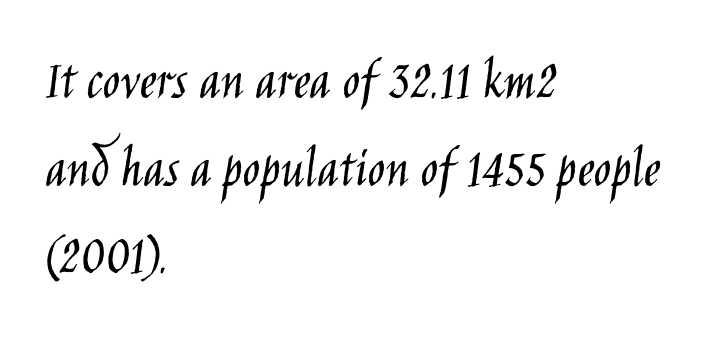
The image shows 58 px light, condensed sans-serif type; set left-aligned, normal line spacing (1.51x), normal letter spacing, not underlined; low stroke contrast and a large x-height.
